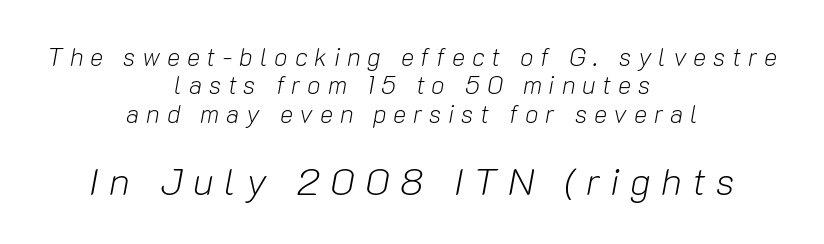
Q: Is the text bold? A: No.
Q: Is the text italic (slanted)? A: Yes, it leans right by about 10 degrees.
Q: Is the text underlined? A: No.
Q: How is the paragraph aligned? A: Centered.
Q: Is the spacing between letters normal or unusually wide? A: Unusually wide.
Q: Is the spacing between lines tight, normal or loose? A: Tight.
Q: Which block of text is set in a larger size, the first (top) or the second (bottom)? A: The second (bottom) one.
Q: Width (condensed, normal, or wide)? A: Normal.
Q: Stroke contrast? A: Low.
Q: x-height? A: Medium.
Q: Monospaced? A: No.
